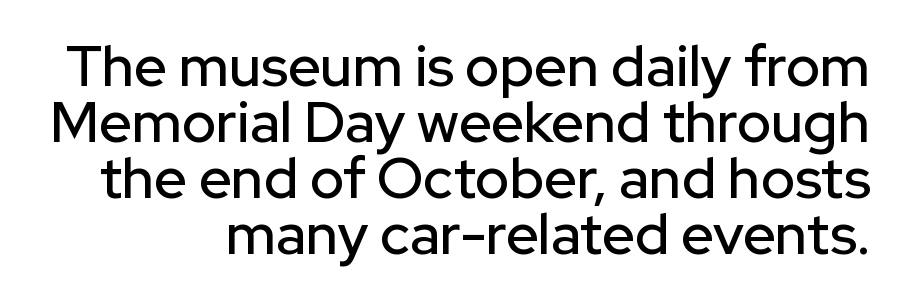
The text was rendered using a sans face with plain stroke endings. You can tell it's not italic because the verticals are truly vertical. These lines are rendered in a variable-pitch font. The space beneath each line is pristine and unruled. Whoever set this chose condensed vertical rhythm over breathing room. Caption: standard tracking, unaltered.
